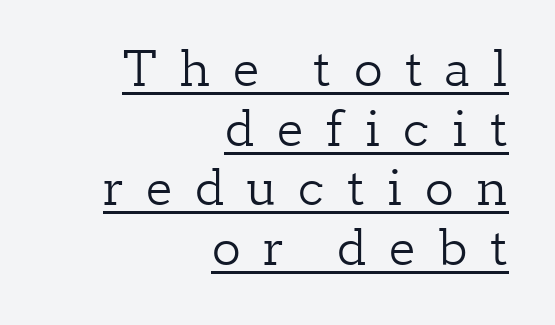
Q: Is the text bold? A: No.
Q: Is the text italic (slanted)? A: No, it is upright.
Q: Is the typeface a serif or a sans-serif typeface? A: Serif.
Q: Is the text underlined? A: Yes.
Q: How is the paragraph aligned? A: Right-aligned.
Q: Is the spacing between letters normal or unusually wide? A: Unusually wide.
Q: Width (condensed, normal, or wide)? A: Normal.
Q: Stroke contrast? A: Low.
Q: x-height? A: Medium.
Q: Monospaced? A: No.
